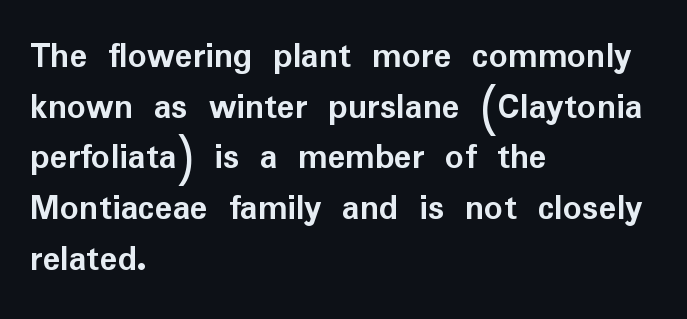
The image shows 37 px semibold sans-serif type, upright; set left-aligned, normal line spacing (1.37x), normal letter spacing, not underlined; low stroke contrast and a medium x-height.
